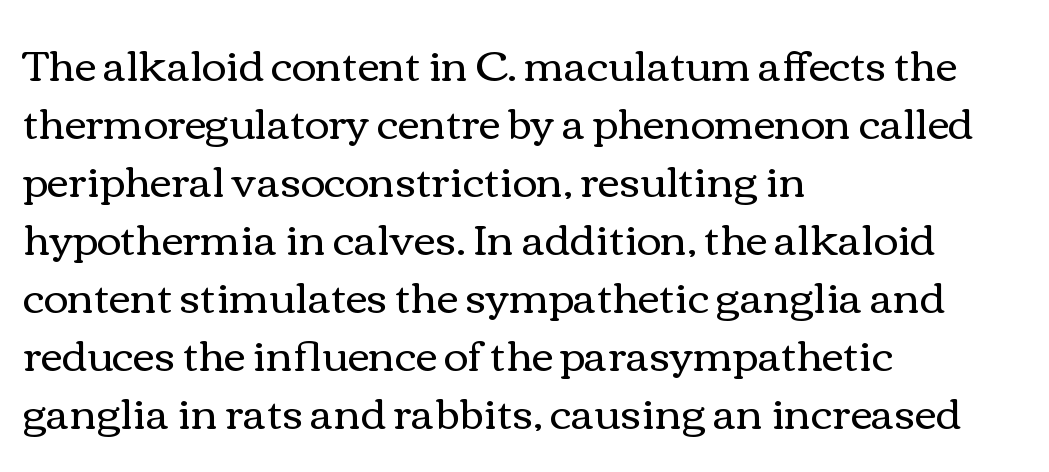
{"italic": "no", "bold": "no", "weight": "regular", "width": "wide", "stroke_contrast": "medium", "x_height": "medium", "monospaced": "no", "underline": "no", "align": "left", "line_spacing": "normal", "line_spacing_ratio": 1.38, "letter_spacing": "normal", "letter_spacing_em": 0.0, "glyph_px": 42}
